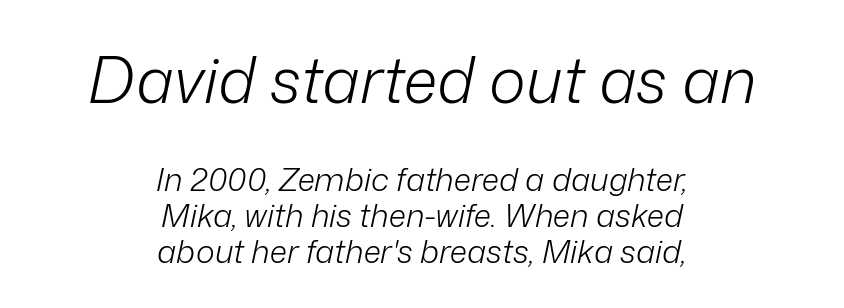
The image shows 63 px light type, italic (leaning right); set centered, tight line spacing (1.13x), normal letter spacing, not underlined; the first (top) block is 1.97x larger; low stroke contrast and a medium x-height.
